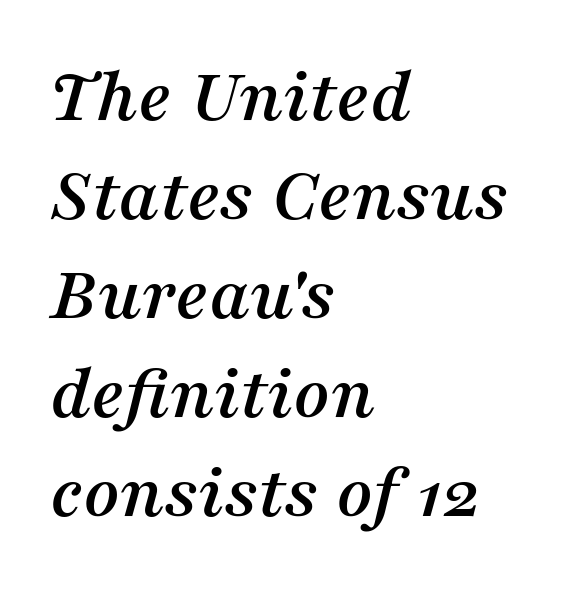
Does the type have serifs? Yes, each stem ends in a small foot. When letters slant like this, we call the style italic. Inter-character spacing is left at the font's built-in metrics. Line spacing here is normal.
